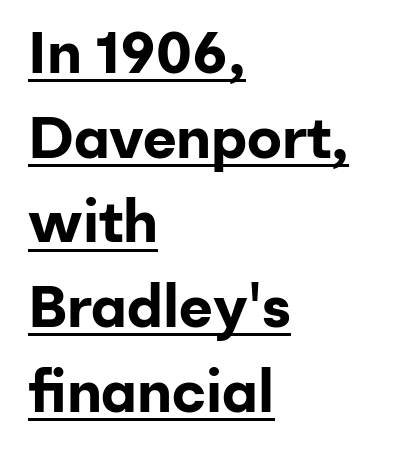
{"serif": "no", "italic": "no", "bold": "yes", "weight": "bold", "width": "normal", "stroke_contrast": "low", "x_height": "medium", "monospaced": "no", "underline": "yes", "align": "left", "line_spacing": "normal", "line_spacing_ratio": 1.46, "letter_spacing": "normal", "letter_spacing_em": 0.0, "glyph_px": 58}
